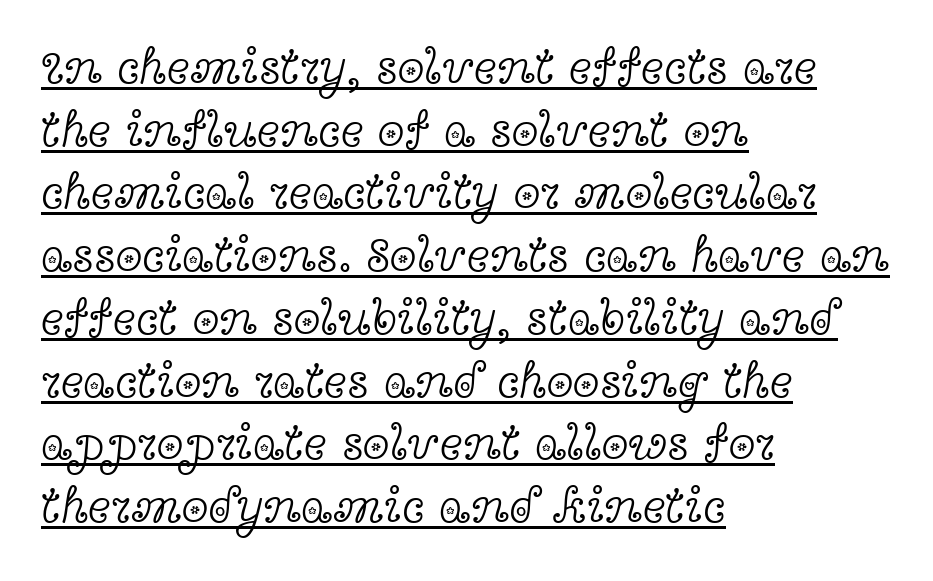
{"serif": "yes", "bold": "no", "weight": "light", "width": "wide", "x_height": "medium", "monospaced": "no", "underline": "yes", "align": "left", "line_spacing": "normal", "line_spacing_ratio": 1.28, "letter_spacing": "normal", "letter_spacing_em": 0.0, "glyph_px": 49}
